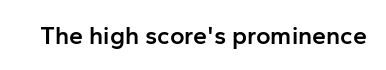
{"italic": "no", "bold": "semi", "underline": "no", "letter_spacing": "normal", "letter_spacing_em": 0.0, "glyph_px": 25}
